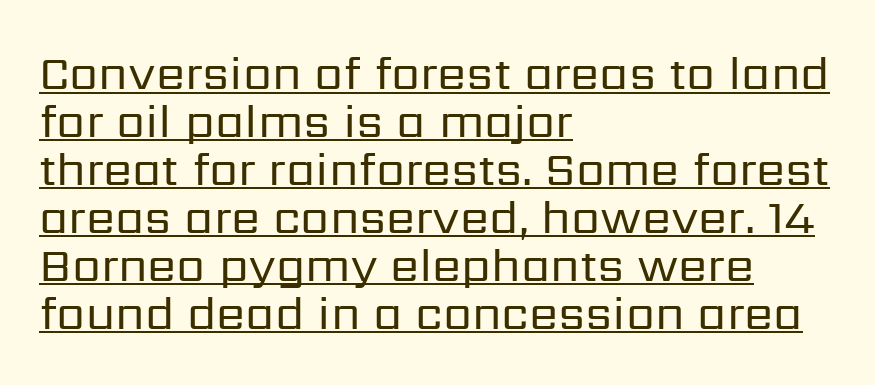
Q: Is the text bold? A: No.
Q: Is the text italic (slanted)? A: No, it is upright.
Q: Is the typeface a serif or a sans-serif typeface? A: Sans-serif.
Q: Is the text underlined? A: Yes.
Q: How is the paragraph aligned? A: Left-aligned.
Q: Is the spacing between letters normal or unusually wide? A: Normal.
Q: Is the spacing between lines tight, normal or loose? A: Tight.
Q: Width (condensed, normal, or wide)? A: Normal.
Q: Stroke contrast? A: Low.
Q: x-height? A: Medium.
Q: Monospaced? A: No.
